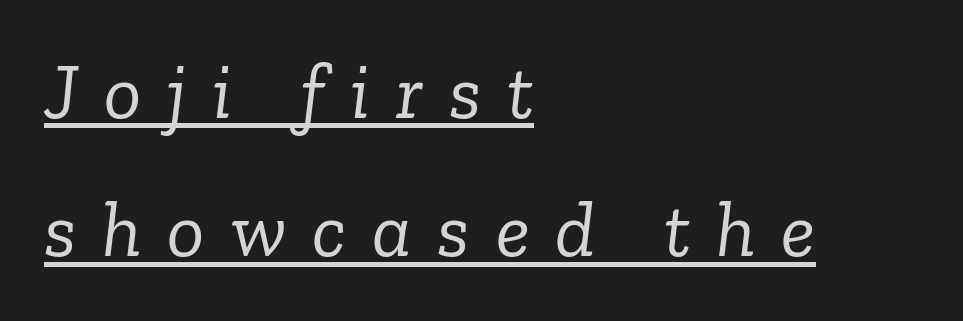
Q: Is the text bold? A: No.
Q: Is the text italic (slanted)? A: Yes, it leans right by about 6 degrees.
Q: Is the typeface a serif or a sans-serif typeface? A: Serif.
Q: Is the text underlined? A: Yes.
Q: How is the paragraph aligned? A: Left-aligned.
Q: Is the spacing between letters normal or unusually wide? A: Unusually wide.
Q: Width (condensed, normal, or wide)? A: Normal.
Q: Stroke contrast? A: Low.
Q: x-height? A: Medium.
Q: Monospaced? A: No.
